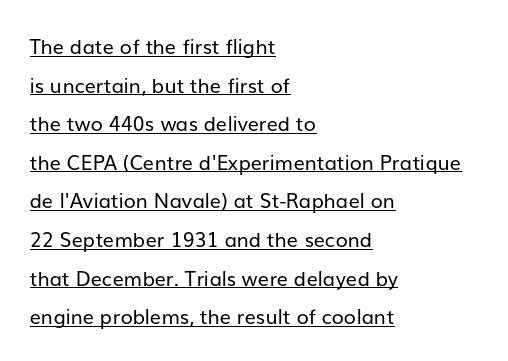
The letters stand upright; this is a roman face. What stands out about the letter spacing? Nothing — it is the standard amount. Line spacing here is loose. The passage is arranged the way most books set body copy — flush left. This rendering features underlined lettering. The font sits on the lighter half of the weight spectrum, regular included.
